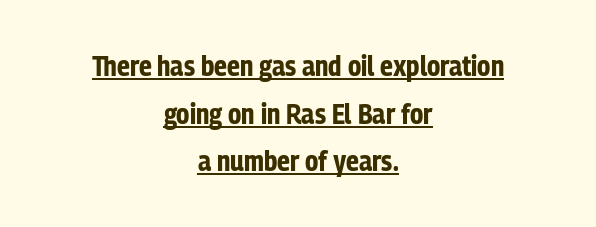
Emphasis by weight is at full strength: bold. Regular leading. These lines are rendered in a variable-pitch font. Characters follow at the spacing the type designer built in.
